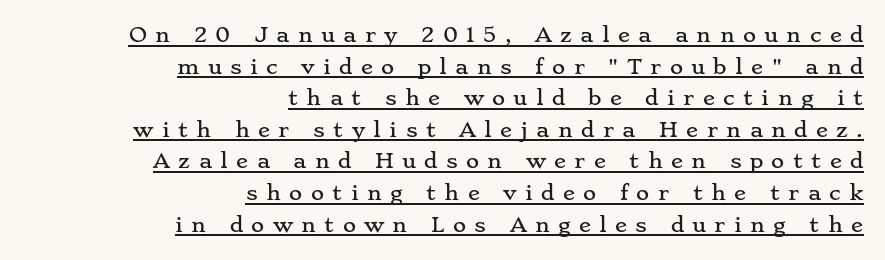
Q: Is the text italic (slanted)? A: No, it is upright.
Q: Is the text underlined? A: Yes.
Q: How is the paragraph aligned? A: Right-aligned.
Q: Is the spacing between letters normal or unusually wide? A: Unusually wide.
Q: Is the spacing between lines tight, normal or loose? A: Normal.
